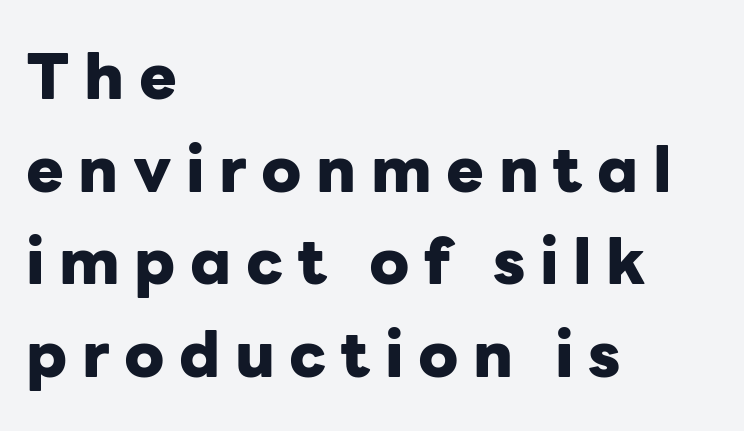
{"serif": "no", "italic": "no", "bold": "yes", "weight": "heavy", "width": "normal", "stroke_contrast": "low", "x_height": "medium", "monospaced": "no", "underline": "no", "align": "left", "line_spacing": "normal", "line_spacing_ratio": 1.47, "letter_spacing": "wide", "letter_spacing_em": 0.23, "glyph_px": 63}
